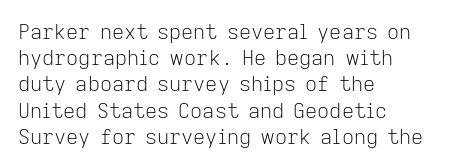
{"italic": "no", "bold": "no", "underline": "no", "align": "left", "line_spacing": "normal", "line_spacing_ratio": 1.25, "letter_spacing": "normal", "letter_spacing_em": 0.0, "glyph_px": 21}
